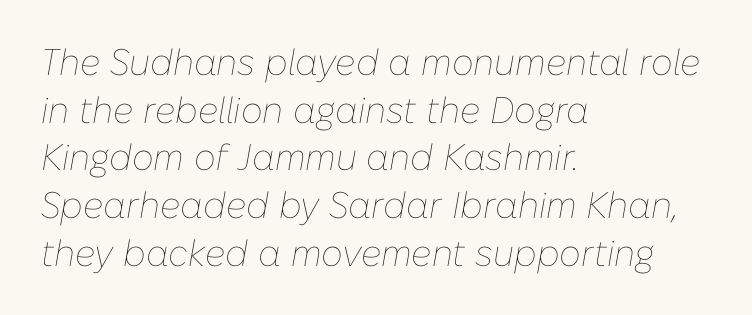
The image shows 37 px thin type, italic (leaning right); set left-aligned, normal line spacing (1.29x), normal letter spacing, not underlined; low stroke contrast and a medium x-height.
